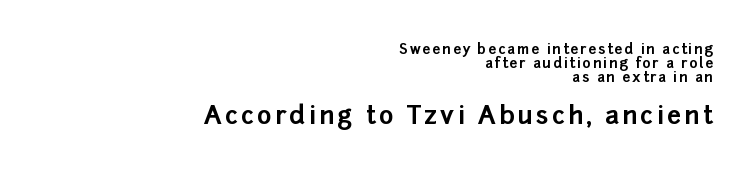
{"italic": "no", "bold": "yes", "underline": "no", "align": "right", "line_spacing": "tight", "line_spacing_ratio": 1.01, "larger_block": "second", "size_ratio": 1.79, "glyph_px": 25}
